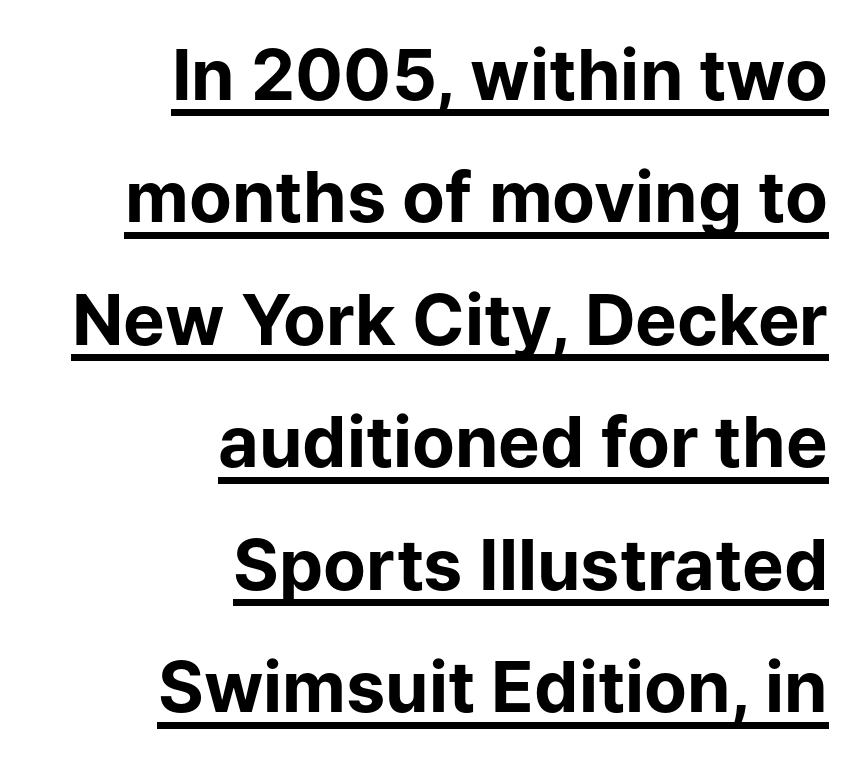
Q: Is the text bold? A: Yes.
Q: Is the text italic (slanted)? A: No, it is upright.
Q: Is the typeface a serif or a sans-serif typeface? A: Sans-serif.
Q: Is the text underlined? A: Yes.
Q: How is the paragraph aligned? A: Right-aligned.
Q: Is the spacing between letters normal or unusually wide? A: Normal.
Q: Width (condensed, normal, or wide)? A: Normal.
Q: Stroke contrast? A: Low.
Q: x-height? A: Medium.
Q: Monospaced? A: No.
